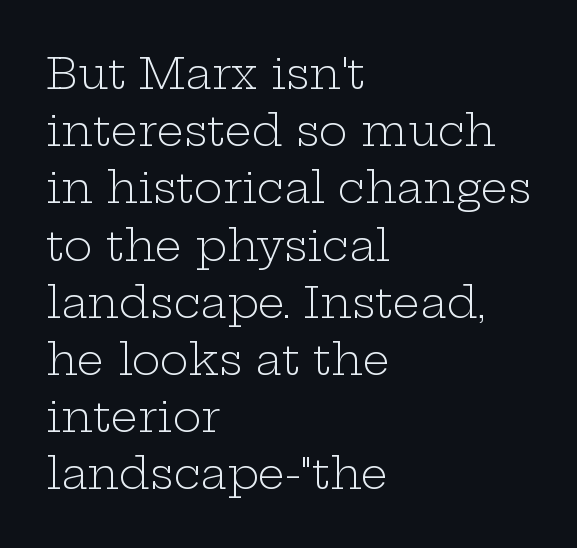
{"serif": "yes", "italic": "no", "bold": "no", "weight": "light", "width": "wide", "stroke_contrast": "low", "x_height": "medium", "monospaced": "no", "underline": "no", "align": "left", "line_spacing": "normal", "line_spacing_ratio": 1.33, "letter_spacing": "normal", "letter_spacing_em": 0.0, "glyph_px": 43}
